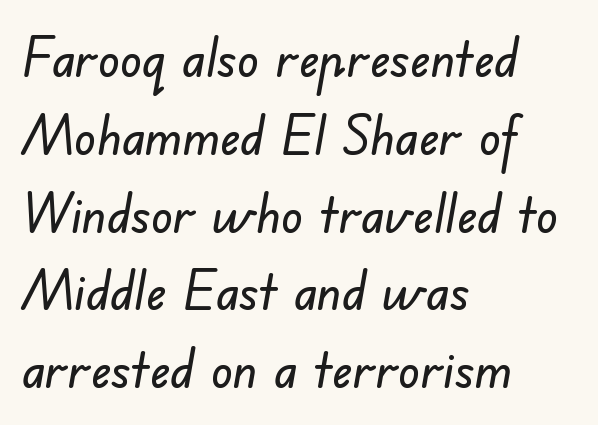
The image shows 54 px sans-serif type; set left-aligned, normal line spacing (1.44x), normal letter spacing, not underlined; low stroke contrast and a small x-height.
